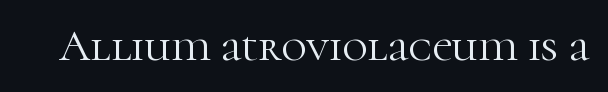
{"serif": "yes", "italic": "no", "bold": "no", "weight": "light", "width": "normal", "stroke_contrast": "high", "x_height": "medium", "monospaced": "no", "underline": "no", "letter_spacing": "normal", "letter_spacing_em": 0.0, "glyph_px": 44}
